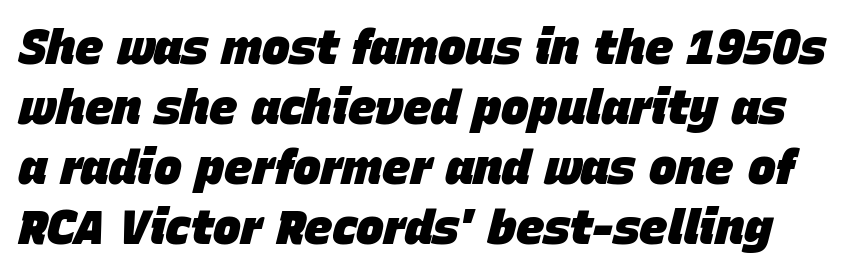
Emphasis by weight is at full strength: bold. The rendering applies a slant to the glyphs. The face used here is proportionally spaced, like ordinary book or web type. Successive baselines arrive at the customary interval.
